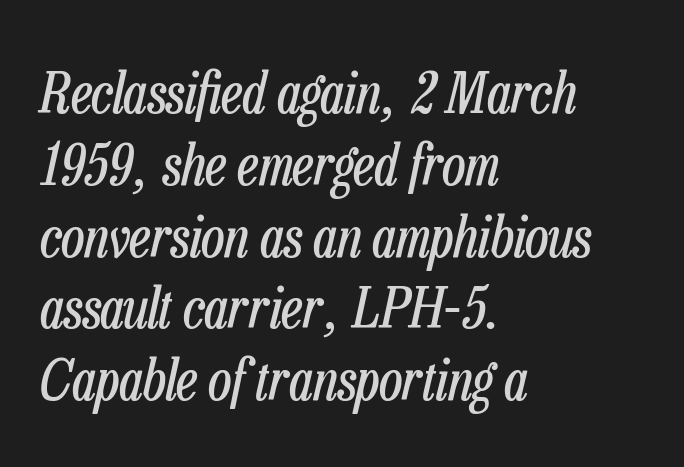
The image shows 57 px regular-weight, condensed type, italic (leaning right); set left-aligned, normal line spacing (1.26x), normal letter spacing, not underlined; low stroke contrast and a medium x-height.
